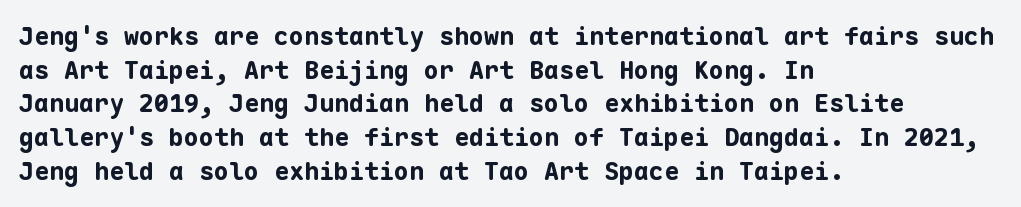
The image shows 25 px bold type, upright; set left-aligned, normal line spacing (1.35x), normal letter spacing, not underlined.
